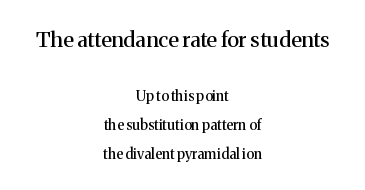
The image shows 21 px text type, upright; set centered, loose line spacing (2.09x), normal letter spacing, not underlined; the first (top) block is 1.5x larger.
